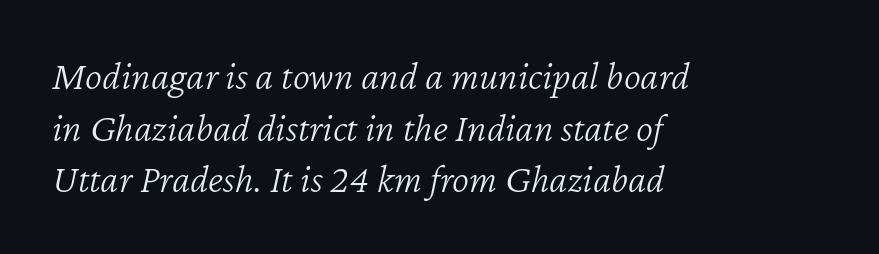
{"italic": "yes", "lean": "right", "slant_degrees": 12, "bold": "no", "weight": "light", "width": "normal", "stroke_contrast": "low", "x_height": "medium", "monospaced": "no", "underline": "no", "align": "left", "line_spacing": "normal", "line_spacing_ratio": 1.26, "letter_spacing": "normal", "letter_spacing_em": 0.0, "glyph_px": 41}
